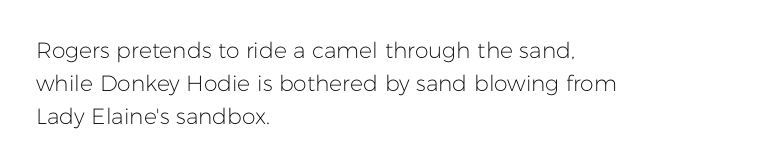
{"italic": "no", "bold": "no", "underline": "no", "align": "left", "line_spacing": "normal", "line_spacing_ratio": 1.49, "letter_spacing": "normal", "letter_spacing_em": 0.0, "glyph_px": 22}
